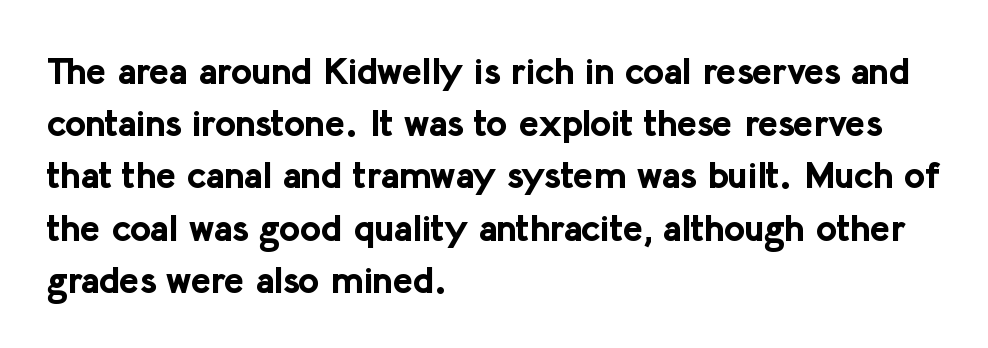
Q: Is the text bold? A: Yes.
Q: Is the text italic (slanted)? A: No, it is upright.
Q: Is the typeface a serif or a sans-serif typeface? A: Sans-serif.
Q: Is the text underlined? A: No.
Q: How is the paragraph aligned? A: Left-aligned.
Q: Is the spacing between letters normal or unusually wide? A: Normal.
Q: Is the spacing between lines tight, normal or loose? A: Normal.
Q: Width (condensed, normal, or wide)? A: Normal.
Q: Stroke contrast? A: Low.
Q: x-height? A: Medium.
Q: Monospaced? A: No.
